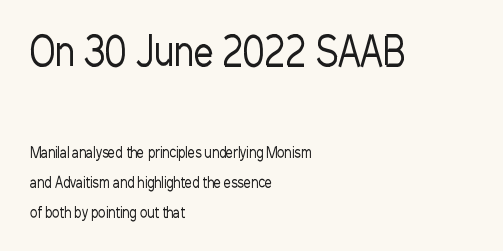
The image shows 39 px regular-weight, condensed sans-serif type, upright; set left-aligned, loose line spacing (2.14x), normal letter spacing, not underlined; the first (top) block is 2.79x larger; low stroke contrast and a medium x-height.
